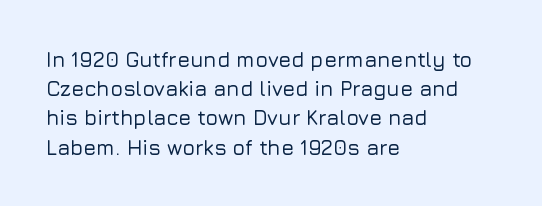
Each word holds together tightly as a unit, with standard inter-letter gaps. Left-aligned paragraph, ragged on the right. The vertical gap from one line to the next is medium. Nope, not italic — everything's standing straight. Check the space under the baseline: it is left empty.
